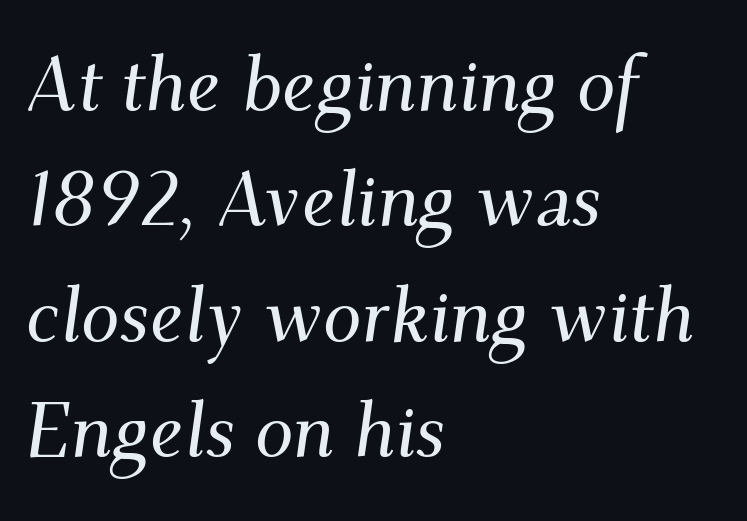
Designer's note — italics engaged. The rendering uses natural spacing where letterforms have individual widths. The rag falls on the right side of this text block. No extra tracking has been applied to these lines. Descenders are the only things crossing below the line. Are there feet on the stems? There are — it's a serif.
